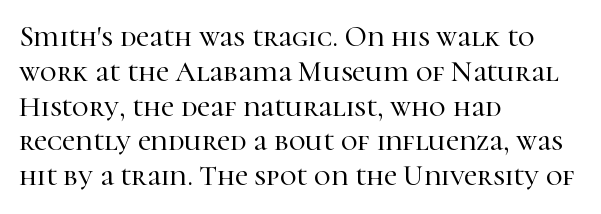
Q: Is the text italic (slanted)? A: No, it is upright.
Q: Is the typeface a serif or a sans-serif typeface? A: Serif.
Q: Is the text underlined? A: No.
Q: How is the paragraph aligned? A: Left-aligned.
Q: Is the spacing between letters normal or unusually wide? A: Normal.
Q: Width (condensed, normal, or wide)? A: Normal.
Q: Stroke contrast? A: High.
Q: x-height? A: Medium.
Q: Monospaced? A: No.
